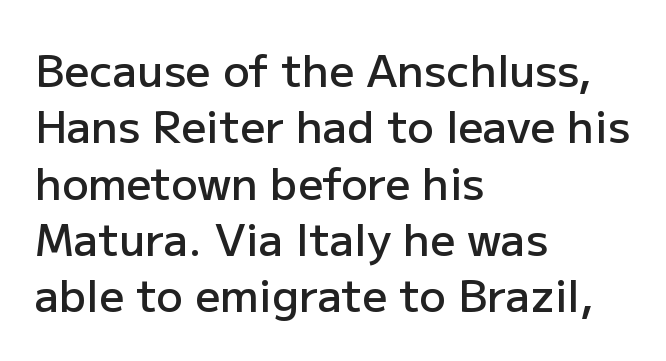
The leading is moderate, giving the passage an even texture. A bit beefed up — I'd call it semibold rather than bold. If you drew a line through each stem, it would be perfectly vertical. Between one letter and the next there's only the usual sliver of space. The face used here is a sans, in the tradition of grotesques and geometrics. Rule under the text: the space is simply empty.
